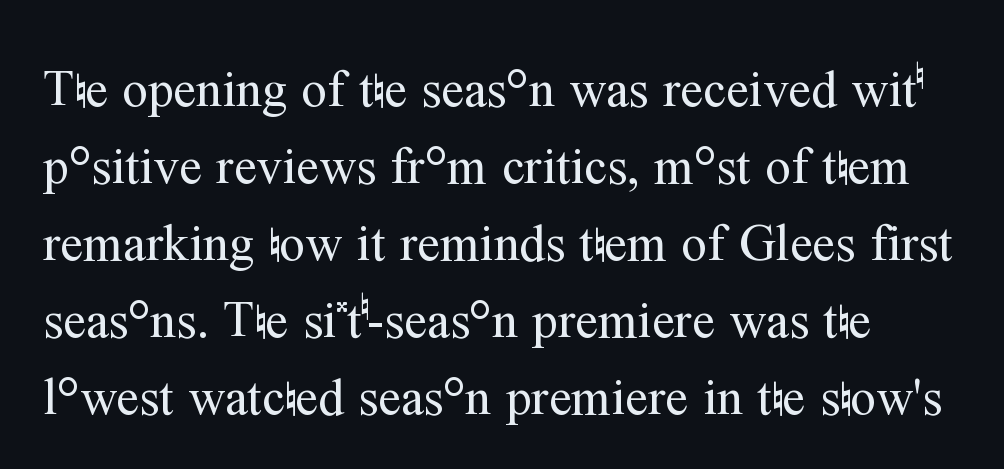
The image shows 51 px regular-weight serif type, upright; set normal line spacing (1.51x), normal letter spacing, not underlined; medium stroke contrast and a medium x-height.
